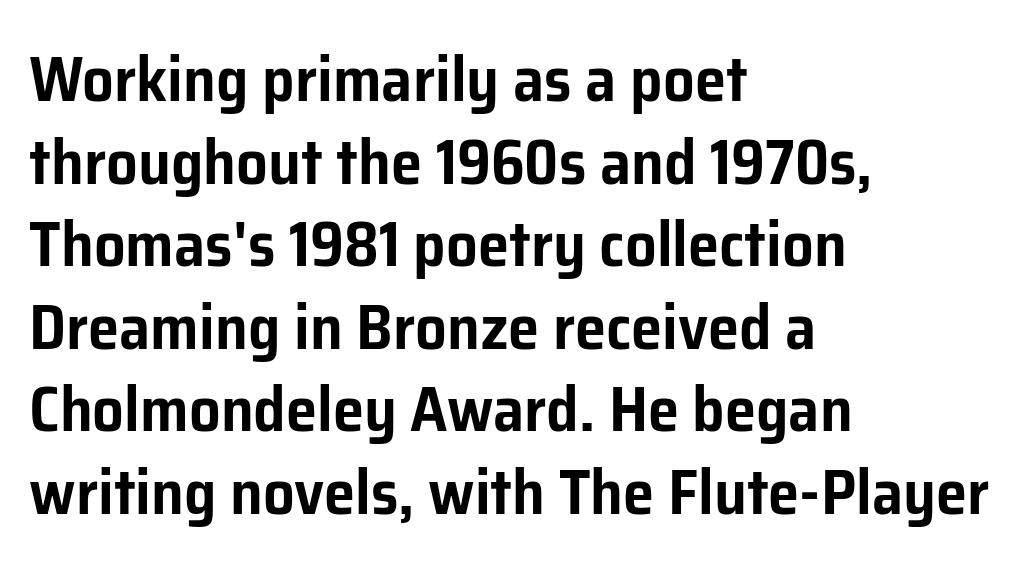
Is there any slant? The stems are plumb. In terms of leading, this rendering sits right in the middle. Note the varied advance widths — an 'i' is clearly narrower than an 'm'. No extra tracking has been applied to these lines. Letterform terminals end flat and unadorned throughout the passage.
